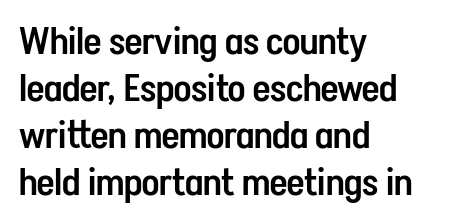
The image shows 38 px semibold, condensed sans-serif type, upright; set left-aligned, line spacing 1.24x, normal letter spacing, not underlined; low stroke contrast and a medium x-height.
